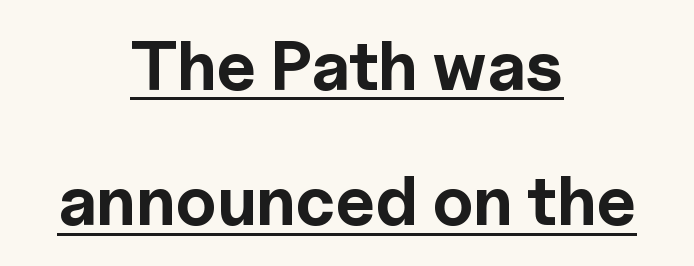
Q: Is the text bold? A: Yes.
Q: Is the text italic (slanted)? A: No, it is upright.
Q: Is the typeface a serif or a sans-serif typeface? A: Sans-serif.
Q: Is the text underlined? A: Yes.
Q: How is the paragraph aligned? A: Centered.
Q: Is the spacing between letters normal or unusually wide? A: Normal.
Q: Is the spacing between lines tight, normal or loose? A: Loose.
Q: Width (condensed, normal, or wide)? A: Normal.
Q: x-height? A: Medium.
Q: Monospaced? A: No.
